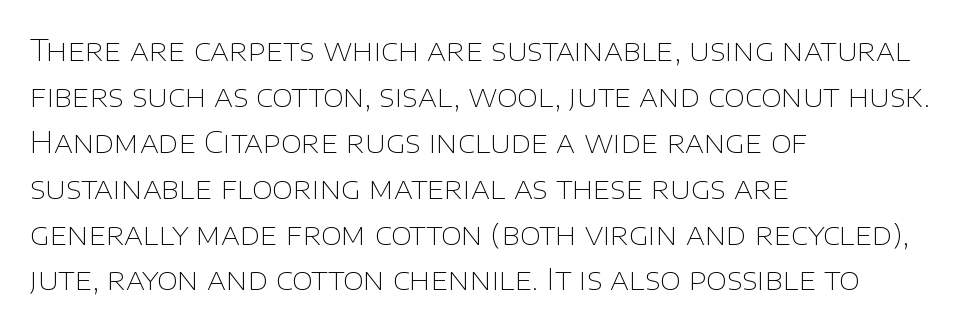
{"serif": "no", "italic": "no", "bold": "no", "weight": "thin", "width": "normal", "stroke_contrast": "low", "x_height": "large", "monospaced": "no", "underline": "no", "align": "left", "line_spacing": "normal", "line_spacing_ratio": 1.53, "letter_spacing": "normal", "letter_spacing_em": 0.0, "glyph_px": 30}
